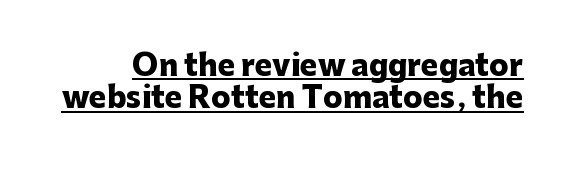
Q: Is the text bold? A: Yes.
Q: Is the text italic (slanted)? A: No, it is upright.
Q: Is the typeface a serif or a sans-serif typeface? A: Sans-serif.
Q: Is the text underlined? A: Yes.
Q: Is the spacing between letters normal or unusually wide? A: Normal.
Q: Is the spacing between lines tight, normal or loose? A: Tight.
Q: Width (condensed, normal, or wide)? A: Normal.
Q: Stroke contrast? A: Low.
Q: x-height? A: Medium.
Q: Monospaced? A: No.
